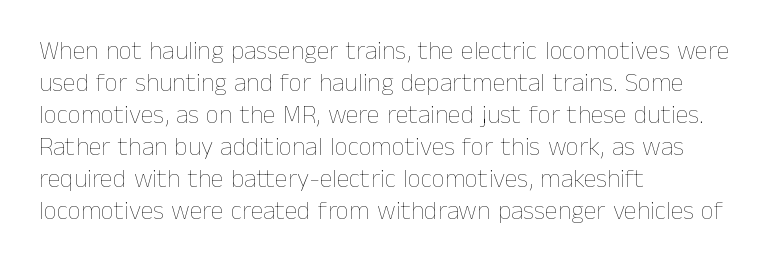
The image shows 26 px text type, upright; set left-aligned, line spacing 1.23x, normal letter spacing, not underlined.
